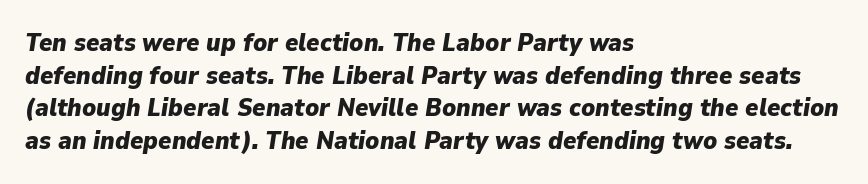
Q: Is the text bold? A: Yes.
Q: Is the text italic (slanted)? A: Yes, it leans right by about 9 degrees.
Q: Is the text underlined? A: No.
Q: How is the paragraph aligned? A: Left-aligned.
Q: Is the spacing between letters normal or unusually wide? A: Normal.
Q: Is the spacing between lines tight, normal or loose? A: Normal.
